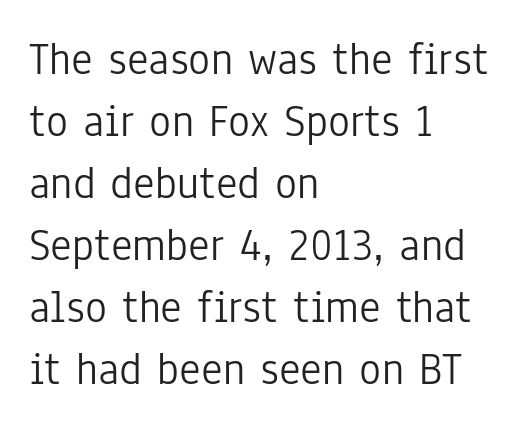
The image shows 46 px light, condensed sans-serif type, upright; set left-aligned, normal line spacing (1.35x), normal letter spacing, not underlined; low stroke contrast and a medium x-height.
